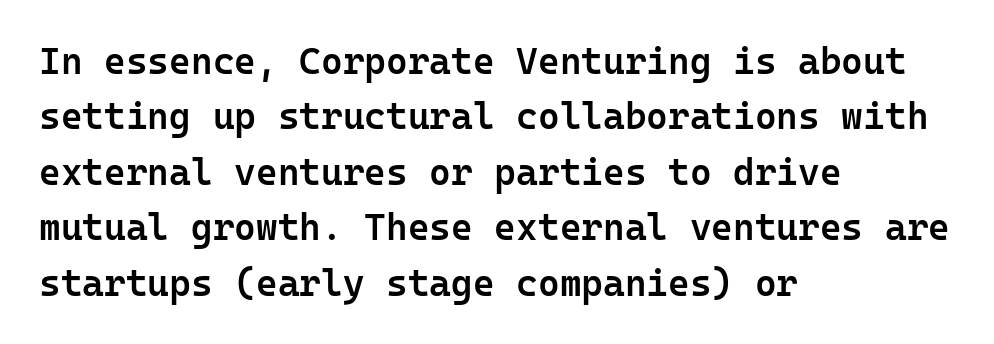
{"serif": "no", "italic": "no", "bold": "semi", "weight": "semibold", "width": "normal", "stroke_contrast": "low", "x_height": "medium", "monospaced": "yes", "underline": "no", "align": "left", "line_spacing": "normal", "line_spacing_ratio": 1.5, "letter_spacing": "normal", "letter_spacing_em": 0.0, "glyph_px": 37}
